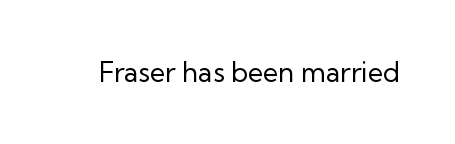
{"italic": "no", "bold": "no", "underline": "no", "letter_spacing": "normal", "letter_spacing_em": 0.0, "glyph_px": 27}
